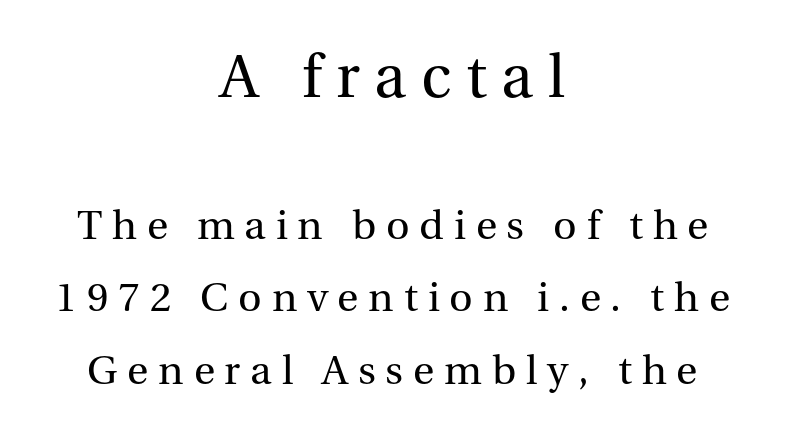
{"serif": "yes", "italic": "no", "bold": "no", "weight": "regular", "width": "normal", "stroke_contrast": "medium", "x_height": "medium", "monospaced": "no", "underline": "no", "align": "center", "line_spacing_ratio": 1.77, "letter_spacing": "wide", "letter_spacing_em": 0.24, "larger_block": "first", "size_ratio": 1.49, "glyph_px": 61}
